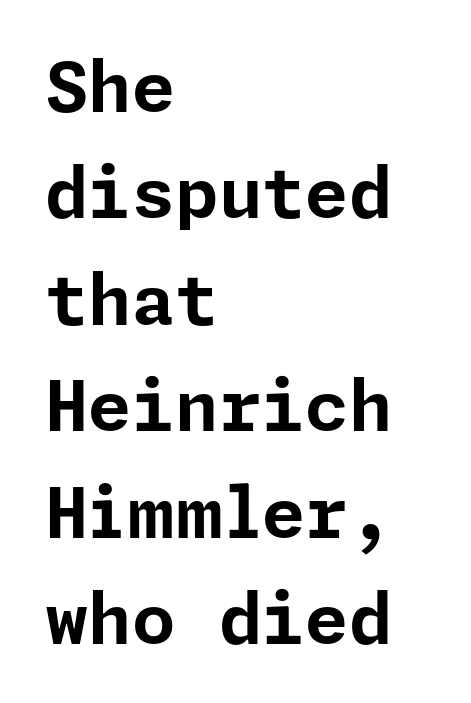
Q: Is the text bold? A: Yes.
Q: Is the text italic (slanted)? A: No, it is upright.
Q: Is the typeface a serif or a sans-serif typeface? A: Sans-serif.
Q: Is the text underlined? A: No.
Q: How is the paragraph aligned? A: Left-aligned.
Q: Is the spacing between letters normal or unusually wide? A: Normal.
Q: Is the spacing between lines tight, normal or loose? A: Normal.
Q: Width (condensed, normal, or wide)? A: Normal.
Q: Stroke contrast? A: Low.
Q: x-height? A: Medium.
